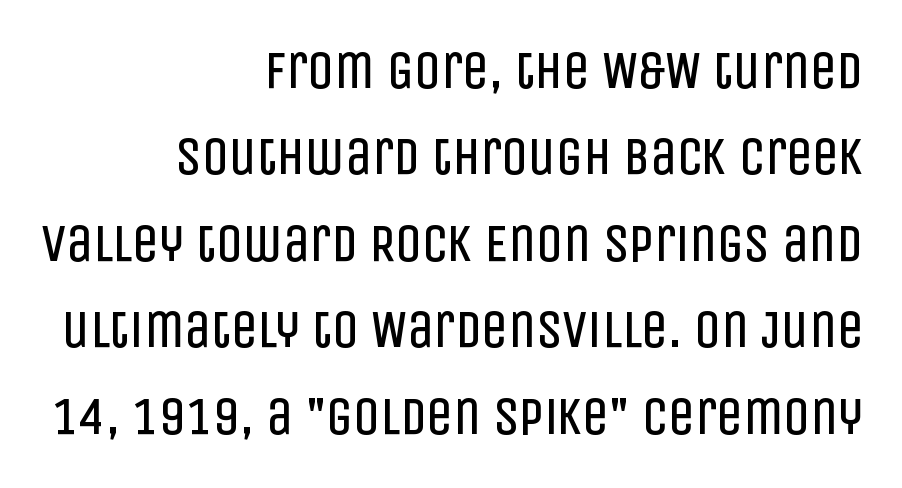
The image shows 53 px regular-weight, condensed sans-serif type, upright; set right-aligned, normal line spacing (1.63x), normal letter spacing, not underlined; low stroke contrast and a large x-height.
